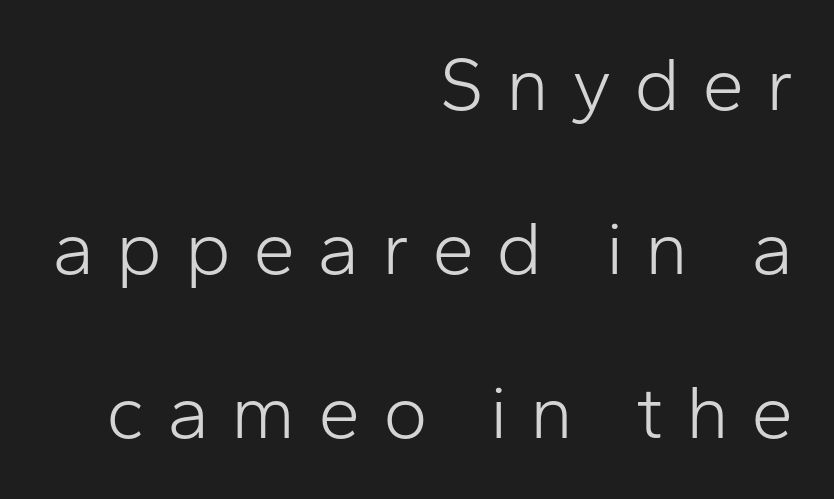
The font family rendered here belongs to the sans-serif group. How are the letters spaced? Widely, with obvious added tracking. Weight: not bold — regular or lighter. The space directly below the letters is spotless. The face used here is proportionally spaced, like ordinary book or web type. Notice the wide empty band between every row — that's loose leading.
